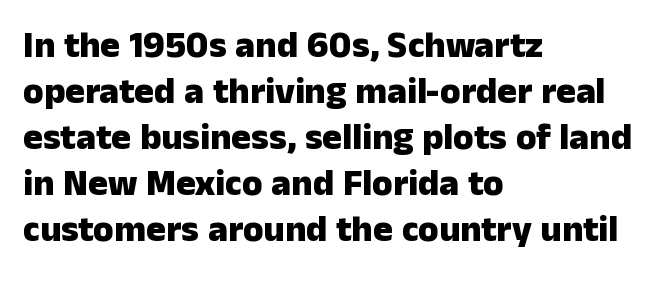
What kind of face is this? One without serifs — a sans. Anything drawn beneath the words? Only blank space. Heft: maximum for text — a bold. In terms of letterspacing, this is plain default setting.
